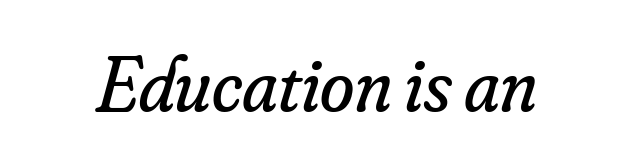
{"serif": "yes", "italic": "yes", "lean": "right", "slant_degrees": 16, "bold": "no", "weight": "regular", "width": "normal", "stroke_contrast": "low", "x_height": "small", "monospaced": "no", "underline": "no", "letter_spacing": "normal", "letter_spacing_em": 0.0, "glyph_px": 78}
